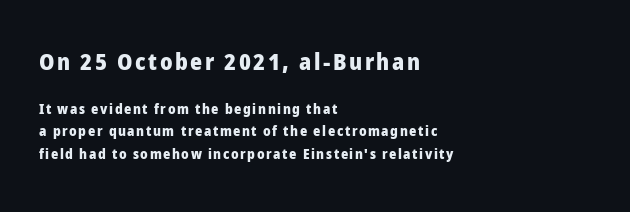
{"italic": "no", "bold": "yes", "underline": "no", "align": "left", "line_spacing": "normal", "line_spacing_ratio": 1.62, "larger_block": "first", "size_ratio": 1.64, "glyph_px": 23}
